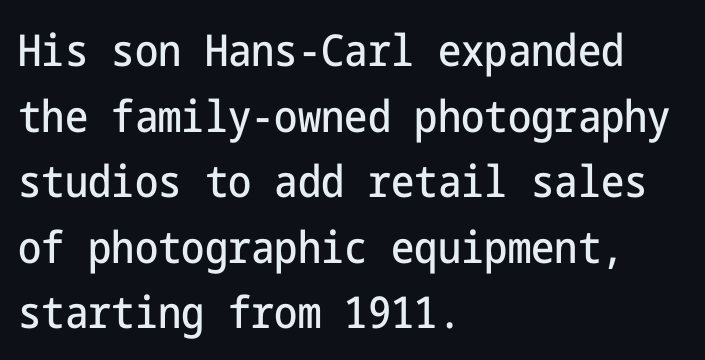
Q: Is the text italic (slanted)? A: No, it is upright.
Q: Is the typeface a serif or a sans-serif typeface? A: Sans-serif.
Q: Is the text underlined? A: No.
Q: How is the paragraph aligned? A: Left-aligned.
Q: Is the spacing between letters normal or unusually wide? A: Normal.
Q: Is the spacing between lines tight, normal or loose? A: Normal.
Q: Width (condensed, normal, or wide)? A: Condensed.
Q: Stroke contrast? A: Low.
Q: x-height? A: Medium.
